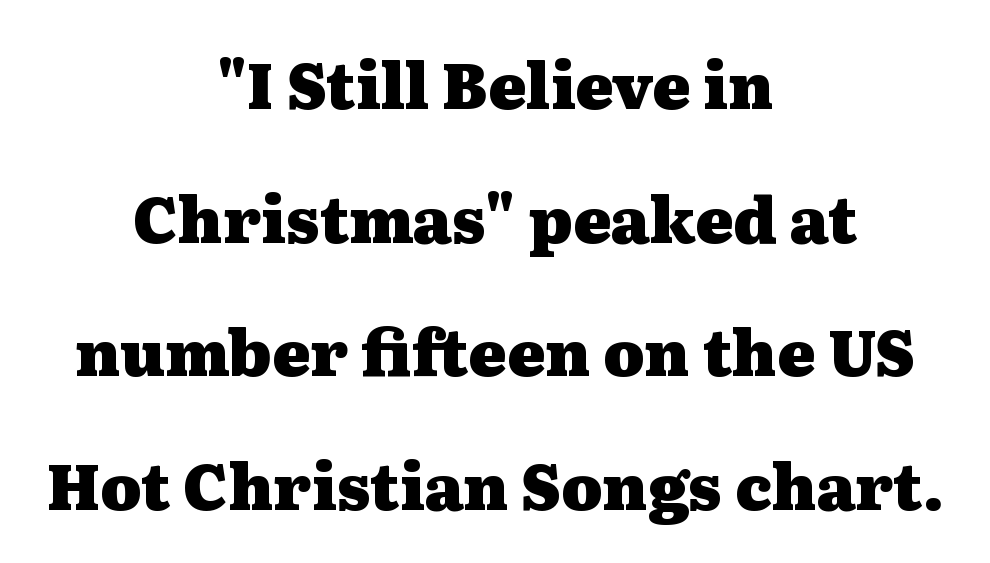
{"serif": "yes", "italic": "no", "bold": "yes", "weight": "heavy", "width": "wide", "stroke_contrast": "medium", "x_height": "medium", "monospaced": "no", "underline": "no", "align": "center", "line_spacing": "loose", "line_spacing_ratio": 2.12, "letter_spacing": "normal", "letter_spacing_em": 0.0, "glyph_px": 63}
